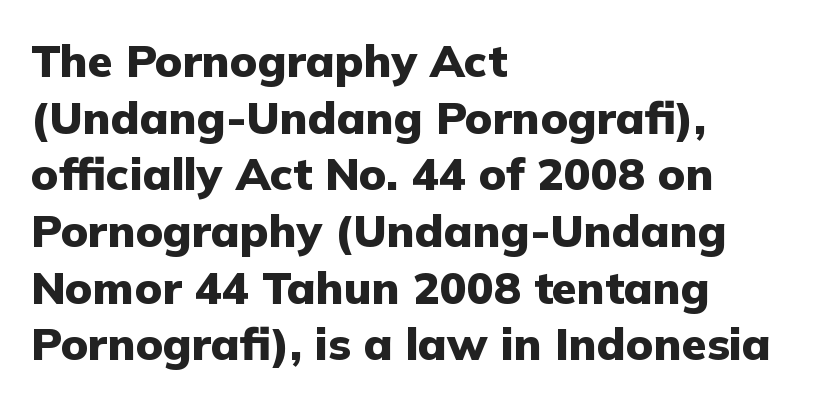
The image shows 45 px heavy sans-serif type, upright; set left-aligned, normal line spacing (1.26x), normal letter spacing, not underlined; low stroke contrast and a medium x-height.
